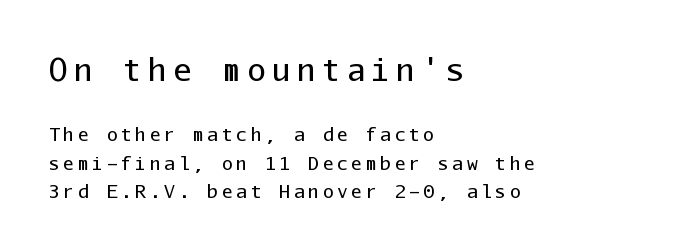
{"serif": "no", "italic": "no", "bold": "no", "weight": "regular", "width": "normal", "stroke_contrast": "low", "x_height": "medium", "monospaced": "yes", "underline": "no", "align": "left", "line_spacing": "normal", "line_spacing_ratio": 1.57, "letter_spacing": "wide", "letter_spacing_em": 0.2, "larger_block": "first", "size_ratio": 1.72, "glyph_px": 31}
